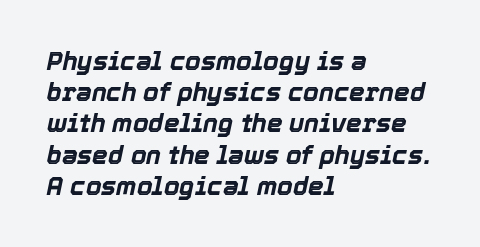
The image shows 25 px bold type, italic (leaning right); set left-aligned, normal line spacing (1.25x), normal letter spacing, not underlined.
